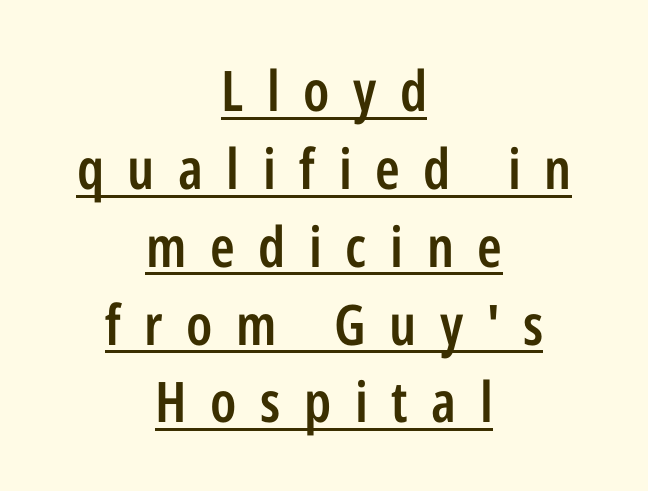
{"serif": "no", "italic": "no", "bold": "semi", "weight": "semibold", "width": "condensed", "stroke_contrast": "low", "x_height": "medium", "monospaced": "no", "underline": "yes", "align": "center", "line_spacing": "normal", "line_spacing_ratio": 1.39, "letter_spacing": "wide", "letter_spacing_em": 0.42, "glyph_px": 56}
